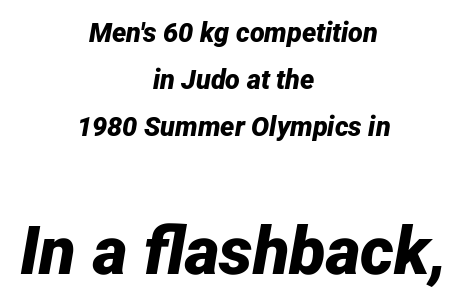
Q: Is the text bold? A: Yes.
Q: Is the text italic (slanted)? A: Yes, it leans right by about 12 degrees.
Q: Is the text underlined? A: No.
Q: How is the paragraph aligned? A: Centered.
Q: Is the spacing between letters normal or unusually wide? A: Normal.
Q: Which block of text is set in a larger size, the first (top) or the second (bottom)? A: The second (bottom) one.
Q: Width (condensed, normal, or wide)? A: Normal.
Q: Stroke contrast? A: Low.
Q: x-height? A: Medium.
Q: Monospaced? A: No.
